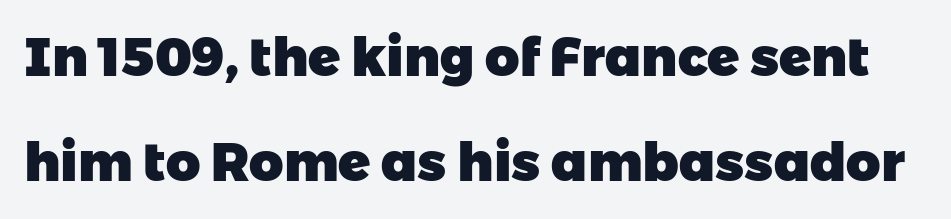
The image shows 53 px heavy sans-serif type; set loose line spacing (1.98x), normal letter spacing, not underlined; low stroke contrast and a medium x-height.
